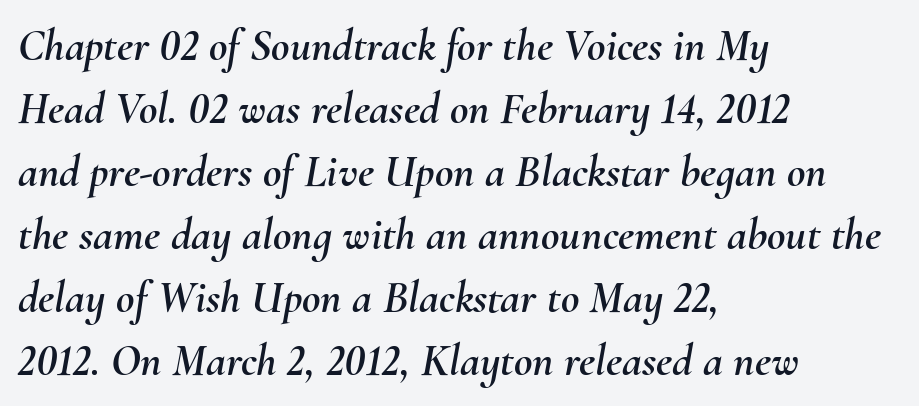
The image shows 45 px text type, italic (leaning right); set left-aligned, normal line spacing (1.4x), normal letter spacing, not underlined; medium stroke contrast and a small x-height.
